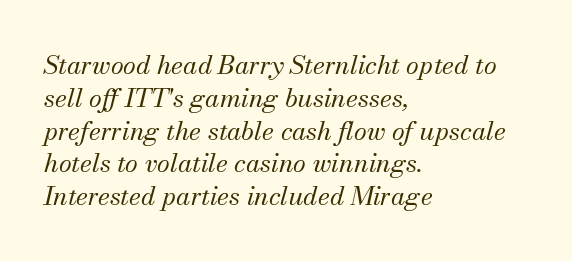
The image shows 26 px text type, italic (leaning right); set left-aligned, normal line spacing (1.26x), normal letter spacing, not underlined.
